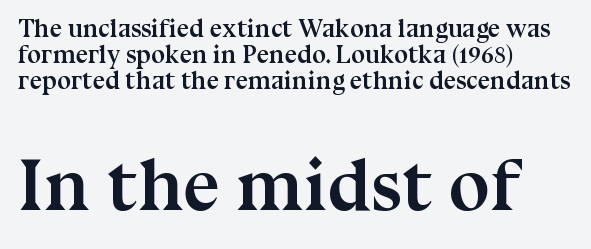
If you drew a line through each stem, it would be perfectly vertical. The characters display serif detailing at their extremities. The designer gave the closing block more size than the opening block. You could call the tracking neutral — neither tight nor loose. Any mark beneath the type? The region is blank. Heavy-handed strokes throughout: this text is bold.
